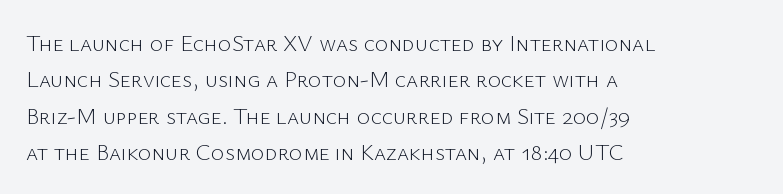
Q: Is the text bold? A: No.
Q: Is the text italic (slanted)? A: No, it is upright.
Q: Is the text underlined? A: No.
Q: How is the paragraph aligned? A: Left-aligned.
Q: Is the spacing between letters normal or unusually wide? A: Normal.
Q: Is the spacing between lines tight, normal or loose? A: Normal.
